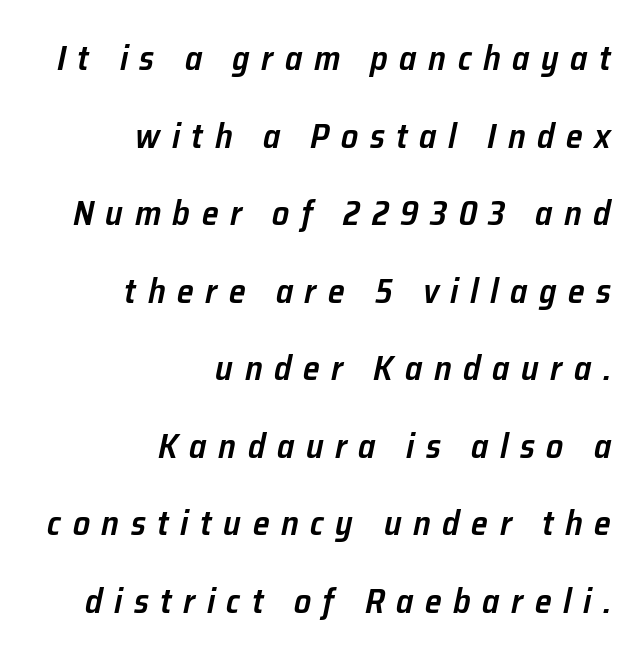
The image shows 34 px semibold type, italic (leaning right); set right-aligned, loose line spacing (2.28x), unusually wide letter spacing (+0.34 em), not underlined; low stroke contrast and a medium x-height.
